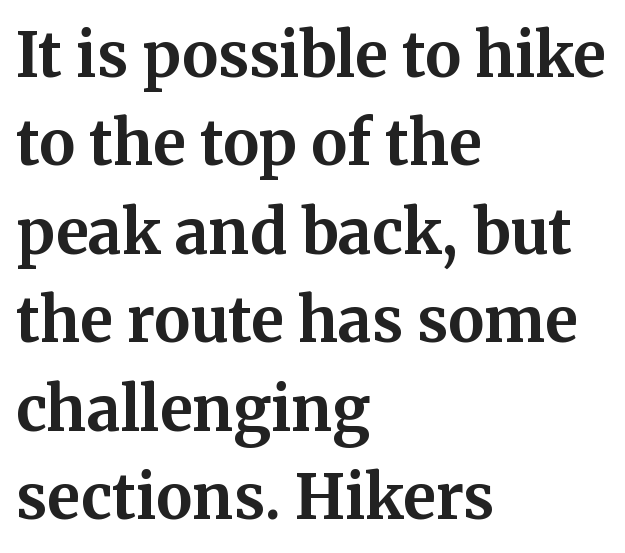
Students, note that the glyphs here touch the page at normal intervals. Notice how the passage keeps a crisp vertical edge on the left only. The area under the type is left untouched. The characters display serif detailing at their extremities.
